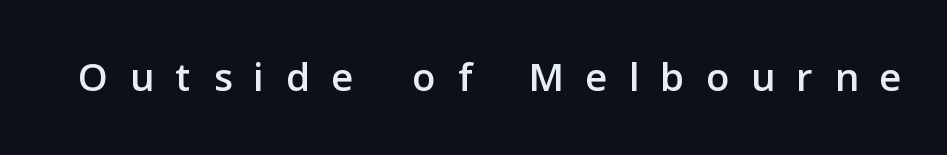
Q: Is the text italic (slanted)? A: No, it is upright.
Q: Is the typeface a serif or a sans-serif typeface? A: Sans-serif.
Q: Is the text underlined? A: No.
Q: Is the spacing between letters normal or unusually wide? A: Unusually wide.
Q: Width (condensed, normal, or wide)? A: Normal.
Q: Stroke contrast? A: Low.
Q: x-height? A: Medium.
Q: Monospaced? A: No.
